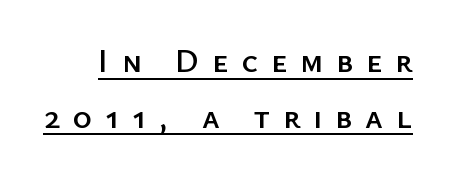
Note the varied advance widths — an 'i' is clearly narrower than an 'm'. Quick note: not italic, upright. Observe the wide spacing: letters keep a clear distance from each other. A typographer would call this underscored text. Regarding serifs, this sample does without them.
